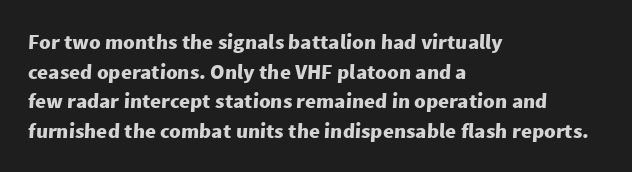
The image shows 21 px bold type; set left-aligned, normal line spacing (1.41x), normal letter spacing, not underlined.
